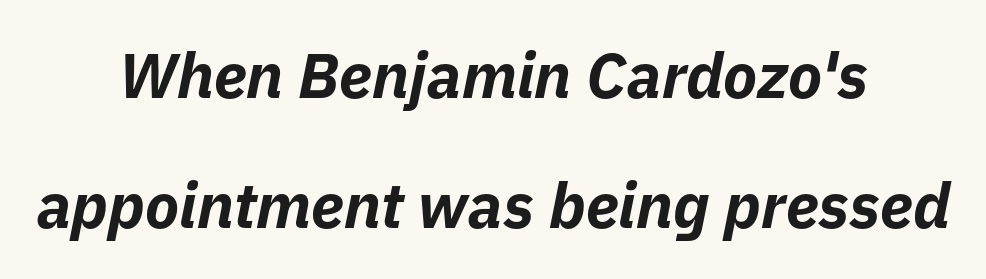
{"italic": "yes", "lean": "right", "slant_degrees": 11, "bold": "yes", "weight": "bold", "width": "normal", "stroke_contrast": "low", "x_height": "medium", "monospaced": "no", "underline": "no", "align": "center", "line_spacing": "loose", "line_spacing_ratio": 2.06, "letter_spacing": "normal", "letter_spacing_em": 0.0, "glyph_px": 63}
